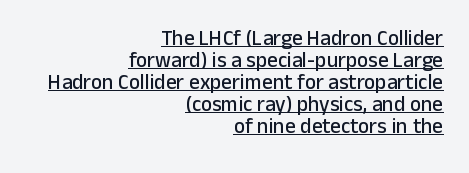
{"italic": "no", "underline": "yes", "align": "right", "line_spacing": "tight", "line_spacing_ratio": 1.05, "letter_spacing": "normal", "letter_spacing_em": 0.0, "glyph_px": 21}
